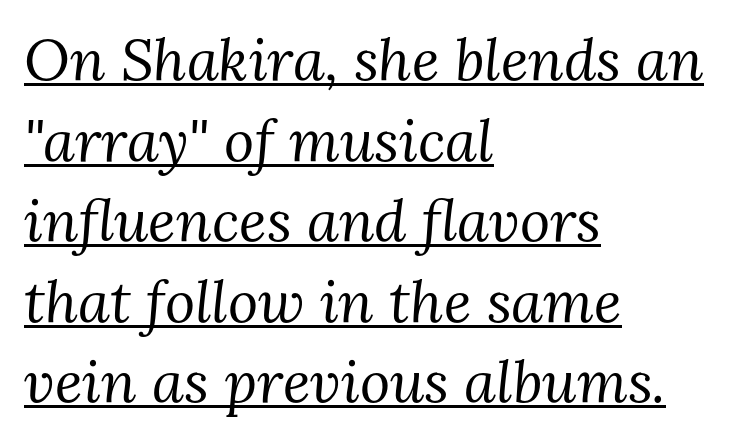
{"serif": "yes", "italic": "yes", "lean": "right", "slant_degrees": 3, "bold": "no", "weight": "regular", "width": "normal", "stroke_contrast": "medium", "x_height": "medium", "monospaced": "no", "underline": "yes", "align": "left", "line_spacing": "normal", "line_spacing_ratio": 1.39, "letter_spacing": "normal", "letter_spacing_em": 0.0, "glyph_px": 58}
